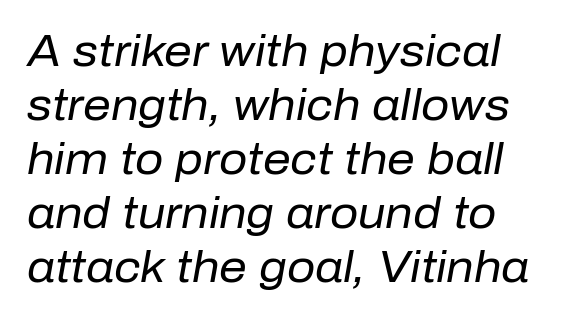
{"italic": "yes", "lean": "right", "slant_degrees": 10, "bold": "no", "weight": "regular", "width": "normal", "stroke_contrast": "low", "x_height": "medium", "monospaced": "no", "underline": "no", "align": "left", "line_spacing_ratio": 1.23, "letter_spacing": "normal", "letter_spacing_em": 0.0, "glyph_px": 44}
